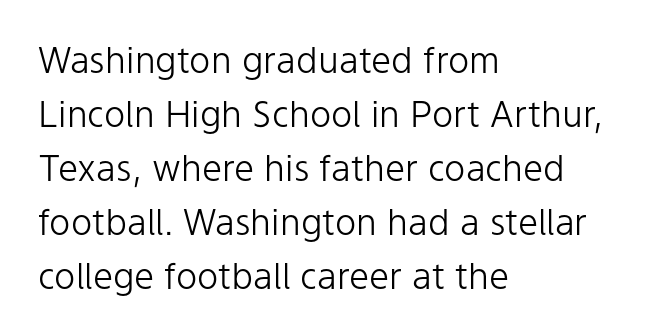
The baseline area is clear. Layout note: lines flush left. Compared with typical body copy, the letter spacing here is the same. Examine the stroke ends and you'll find no serifs. Summary of vertical rhythm: regular, with standard interline spacing. It's the straight-up-and-down kind of type.
